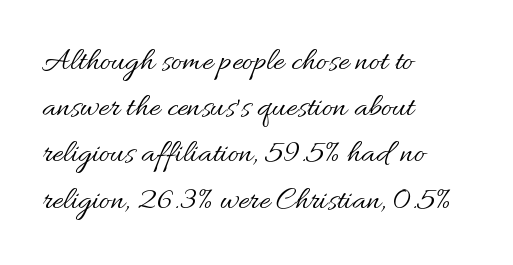
{"bold": "no", "weight": "regular", "width": "normal", "stroke_contrast": "medium", "x_height": "small", "monospaced": "no", "underline": "no", "align": "left", "line_spacing": "normal", "line_spacing_ratio": 1.4, "letter_spacing": "normal", "letter_spacing_em": 0.0, "glyph_px": 33}
